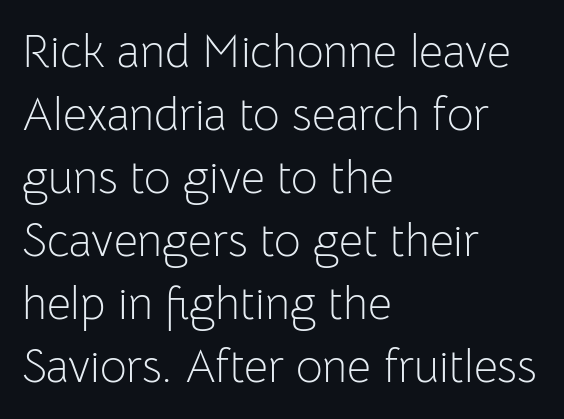
The font's upright variant was chosen for this text. Rows of type keep a routine distance in the vertical direction. Think of a printed novel: that variable character pitch is what you see here. Short and long lines alike share a common starting point at left. Check the space under the baseline: it is left empty. The letterforms sit shoulder to shoulder at normal distance.
